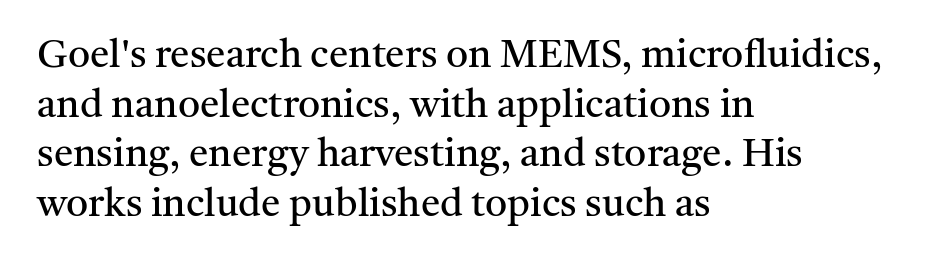
Q: Is the text bold? A: No.
Q: Is the text italic (slanted)? A: No, it is upright.
Q: Is the typeface a serif or a sans-serif typeface? A: Serif.
Q: Is the text underlined? A: No.
Q: How is the paragraph aligned? A: Left-aligned.
Q: Is the spacing between letters normal or unusually wide? A: Normal.
Q: Is the spacing between lines tight, normal or loose? A: Normal.
Q: Width (condensed, normal, or wide)? A: Normal.
Q: Stroke contrast? A: Medium.
Q: x-height? A: Medium.
Q: Monospaced? A: No.
